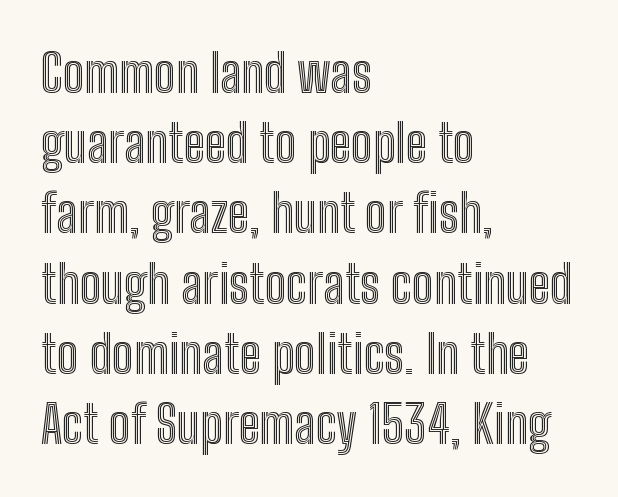
The image shows 52 px condensed type, upright; set left-aligned, normal line spacing (1.35x), normal letter spacing, not underlined; a medium x-height.
